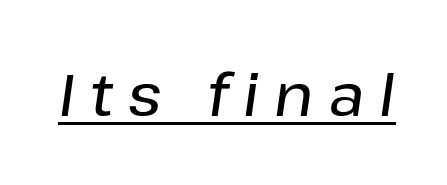
{"italic": "yes", "lean": "right", "slant_degrees": 8, "width": "normal", "stroke_contrast": "low", "x_height": "medium", "monospaced": "no", "underline": "yes", "letter_spacing": "wide", "letter_spacing_em": 0.26, "glyph_px": 59}
